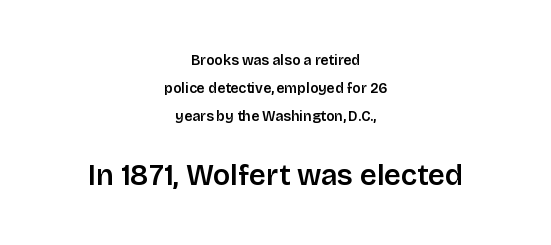
Q: Is the text italic (slanted)? A: No, it is upright.
Q: Is the typeface a serif or a sans-serif typeface? A: Sans-serif.
Q: Is the text underlined? A: No.
Q: How is the paragraph aligned? A: Centered.
Q: Is the spacing between letters normal or unusually wide? A: Normal.
Q: Is the spacing between lines tight, normal or loose? A: Loose.
Q: Which block of text is set in a larger size, the first (top) or the second (bottom)? A: The second (bottom) one.
Q: Width (condensed, normal, or wide)? A: Normal.
Q: Stroke contrast? A: Low.
Q: x-height? A: Large.
Q: Monospaced? A: No.
